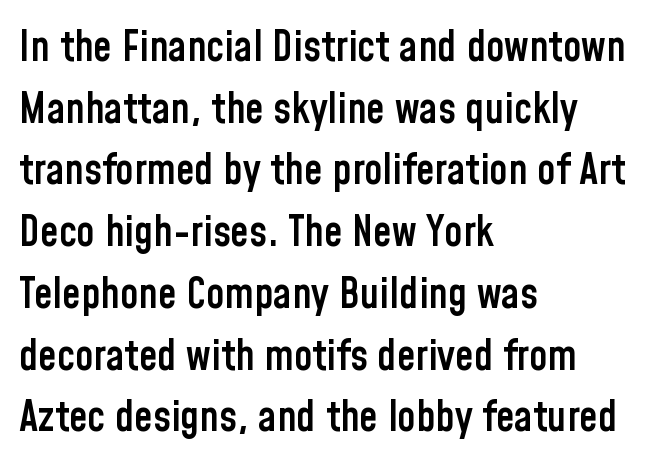
Type without underlining. Tracking value appears to be zero — textbook default spacing. The typesetter chose a ragged-right arrangement here. Do the letters lean? They stand straight. Spacing verdict: proportional, widths tailored to each character.
